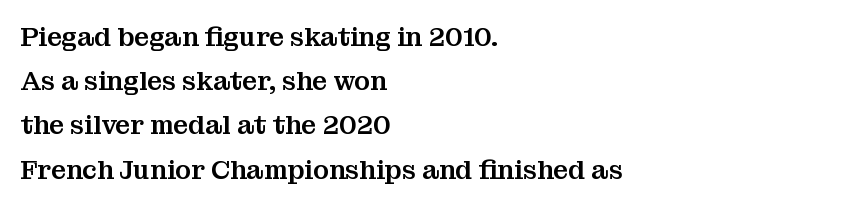
The image shows 26 px text type, upright; set left-aligned, normal line spacing (1.7x), normal letter spacing, not underlined.
